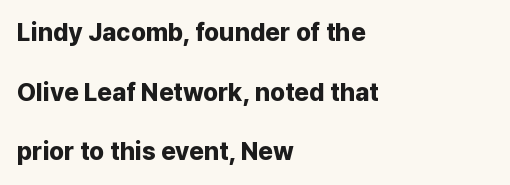
{"italic": "no", "bold": "yes", "underline": "no", "align": "left", "line_spacing": "loose", "line_spacing_ratio": 2.39, "letter_spacing": "normal", "letter_spacing_em": 0.0, "glyph_px": 25}
